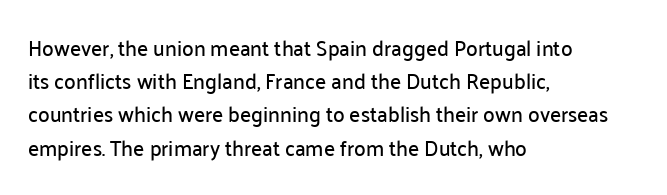
The tracking reads as untouched default to a designer's eye. Anything drawn beneath the words? Only blank space. Leading: standard. The lettering holds an erect, upright posture throughout.
